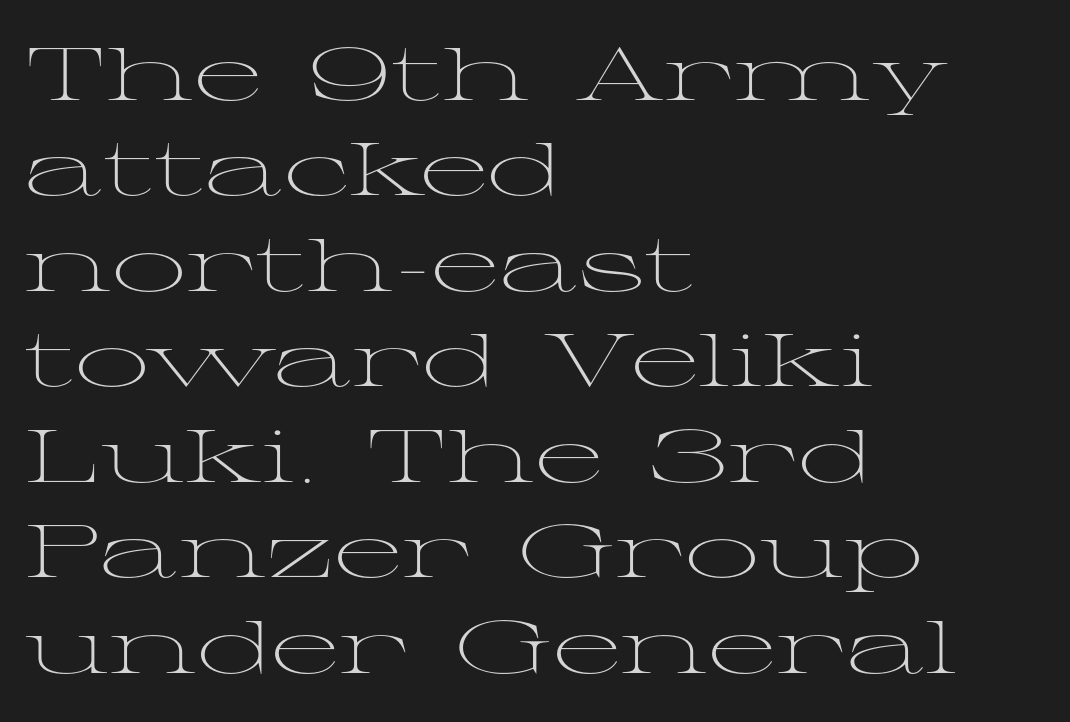
{"serif": "yes", "italic": "no", "bold": "no", "weight": "light", "width": "wide", "stroke_contrast": "medium", "x_height": "medium", "monospaced": "no", "underline": "no", "align": "left", "line_spacing": "normal", "line_spacing_ratio": 1.29, "letter_spacing": "normal", "letter_spacing_em": 0.0, "glyph_px": 74}
